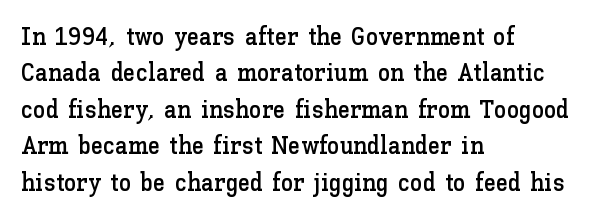
Q: Is the text italic (slanted)? A: No, it is upright.
Q: Is the text underlined? A: No.
Q: How is the paragraph aligned? A: Left-aligned.
Q: Is the spacing between letters normal or unusually wide? A: Normal.
Q: Is the spacing between lines tight, normal or loose? A: Normal.
